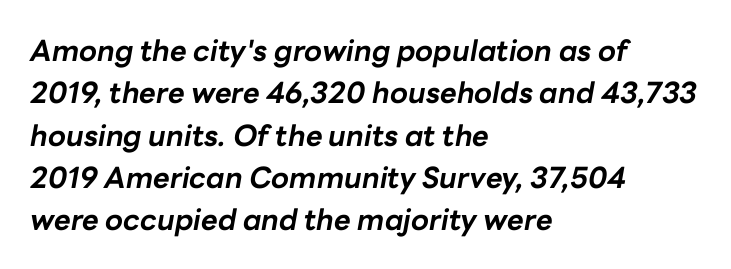
Q: Is the text bold? A: Yes.
Q: Is the text italic (slanted)? A: Yes, it leans right by about 10 degrees.
Q: Is the text underlined? A: No.
Q: How is the paragraph aligned? A: Left-aligned.
Q: Is the spacing between letters normal or unusually wide? A: Normal.
Q: Is the spacing between lines tight, normal or loose? A: Normal.
Q: Width (condensed, normal, or wide)? A: Normal.
Q: Stroke contrast? A: Low.
Q: x-height? A: Medium.
Q: Monospaced? A: No.
